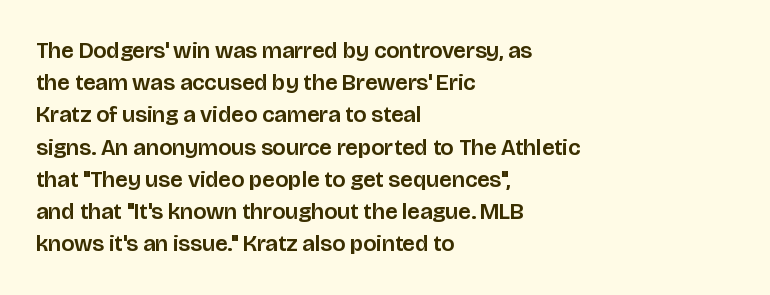
The image shows 23 px text type, upright; set left-aligned, normal line spacing (1.4x), normal letter spacing, not underlined.
